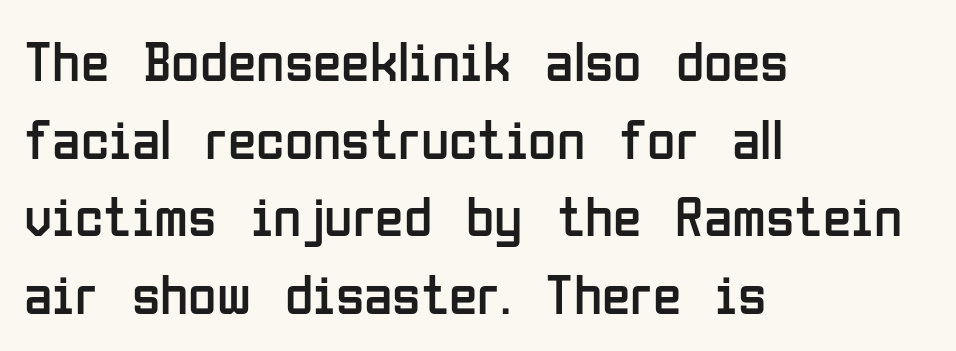
Does the type have serifs? No, each stem ends abruptly. Looks like regular typesetting: each glyph gets only the width it needs. The rendering keeps characters at their native spacing. This rendering uses left alignment, leaving the right contour irregular. This sample keeps an unexceptional amount of space between lines. No heavy texture on the line: the type isn't bold.
